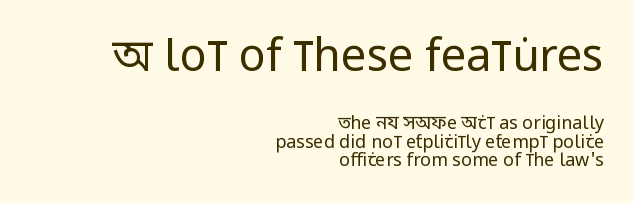
Q: Is the text bold? A: No.
Q: Is the text italic (slanted)? A: No, it is upright.
Q: Is the typeface a serif or a sans-serif typeface? A: Sans-serif.
Q: Is the text underlined? A: No.
Q: How is the paragraph aligned? A: Right-aligned.
Q: Is the spacing between letters normal or unusually wide? A: Normal.
Q: Is the spacing between lines tight, normal or loose? A: Tight.
Q: Which block of text is set in a larger size, the first (top) or the second (bottom)? A: The first (top) one.
Q: Width (condensed, normal, or wide)? A: Condensed.
Q: Stroke contrast? A: Low.
Q: x-height? A: Large.
Q: Monospaced? A: No.
